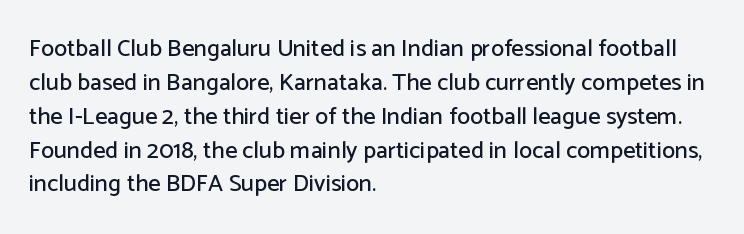
Q: Is the text italic (slanted)? A: No, it is upright.
Q: Is the text underlined? A: No.
Q: How is the paragraph aligned? A: Left-aligned.
Q: Is the spacing between letters normal or unusually wide? A: Normal.
Q: Is the spacing between lines tight, normal or loose? A: Normal.
